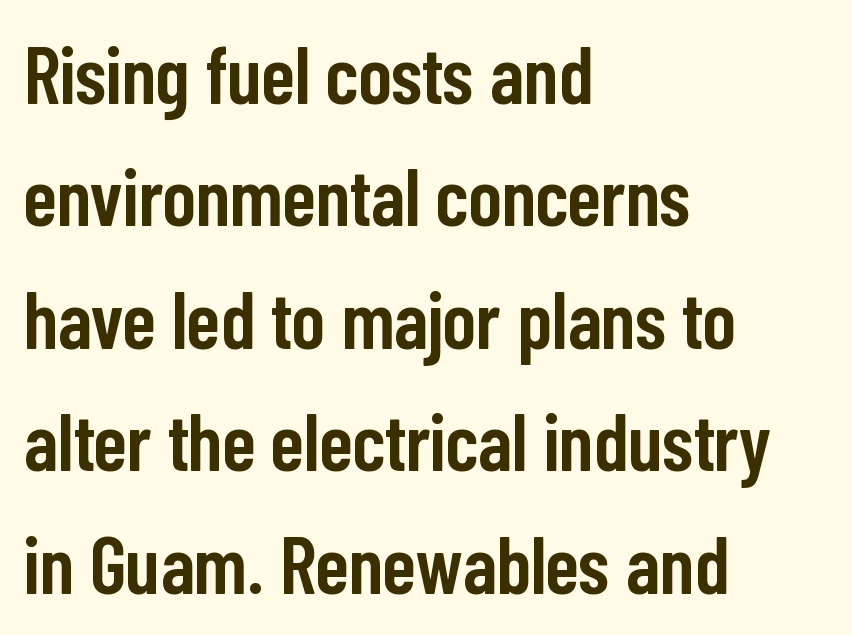
{"serif": "no", "italic": "no", "bold": "semi", "weight": "semibold", "width": "condensed", "stroke_contrast": "low", "x_height": "medium", "monospaced": "no", "underline": "no", "align": "left", "line_spacing": "normal", "line_spacing_ratio": 1.53, "letter_spacing": "normal", "letter_spacing_em": 0.0, "glyph_px": 80}
